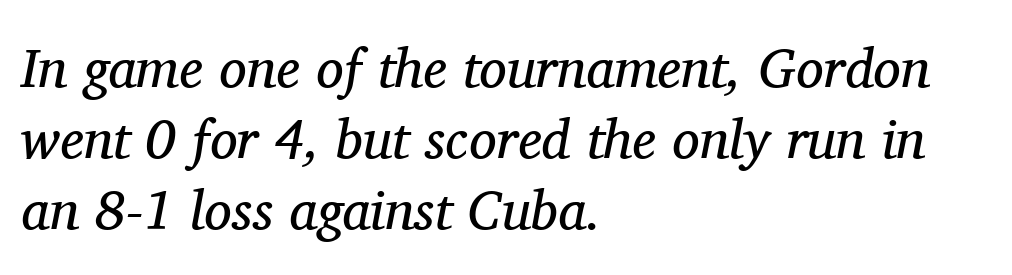
The weight tops out at a normal text grade. This sample uses plain, unmodified letter spacing. The typesetter chose a ragged-right arrangement here. Any mark beneath the type? The region is blank.
